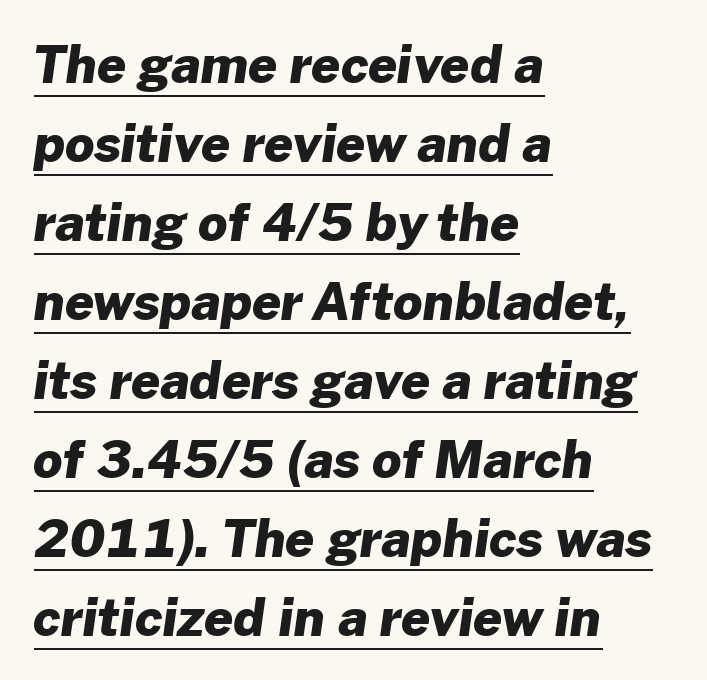
{"serif": "no", "bold": "yes", "weight": "heavy", "width": "normal", "stroke_contrast": "low", "x_height": "medium", "monospaced": "no", "underline": "yes", "align": "left", "line_spacing": "normal", "line_spacing_ratio": 1.55, "letter_spacing": "normal", "letter_spacing_em": 0.0, "glyph_px": 51}
